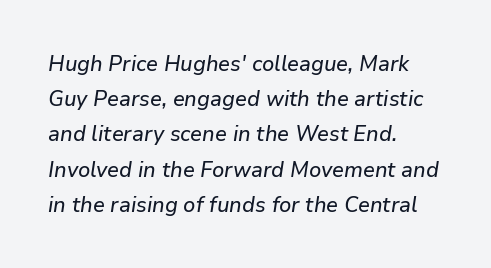
Q: Is the text italic (slanted)? A: Yes, it leans right by about 9 degrees.
Q: Is the text underlined? A: No.
Q: How is the paragraph aligned? A: Left-aligned.
Q: Is the spacing between letters normal or unusually wide? A: Normal.
Q: Is the spacing between lines tight, normal or loose? A: Normal.
